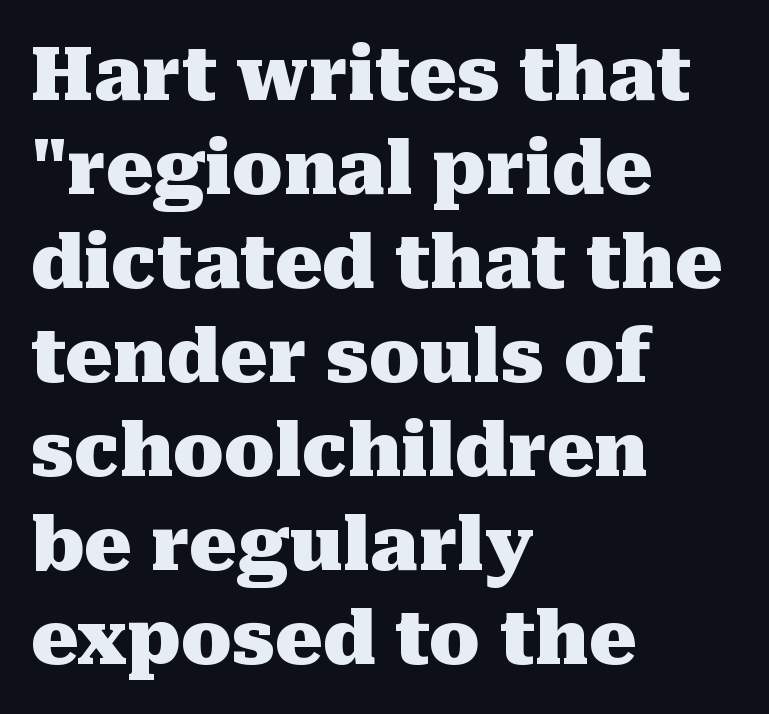
A bare baseline throughout the passage. Stroke thickness is high; the sample reads as a true bold. Unlike italic type, these characters show no tilt at all. Observe the ordinary spacing: letters are neighbours, not strangers.
